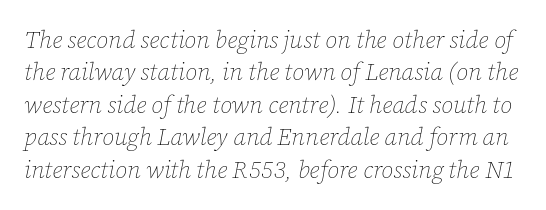
The image shows 24 px text type, italic (leaning right); set normal line spacing (1.35x), normal letter spacing, not underlined.
